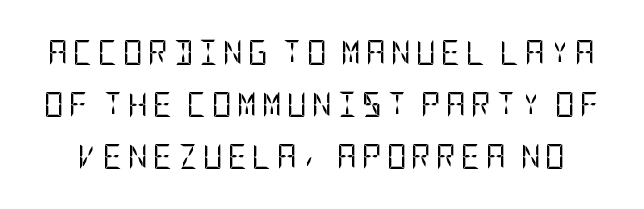
The typeface has the unassuming heft of standard copy or less. Nobody drew a line under any word here. A typesetter would mark this as roman, not italic. Baseline-to-baseline distance is far greater than the letter height.
